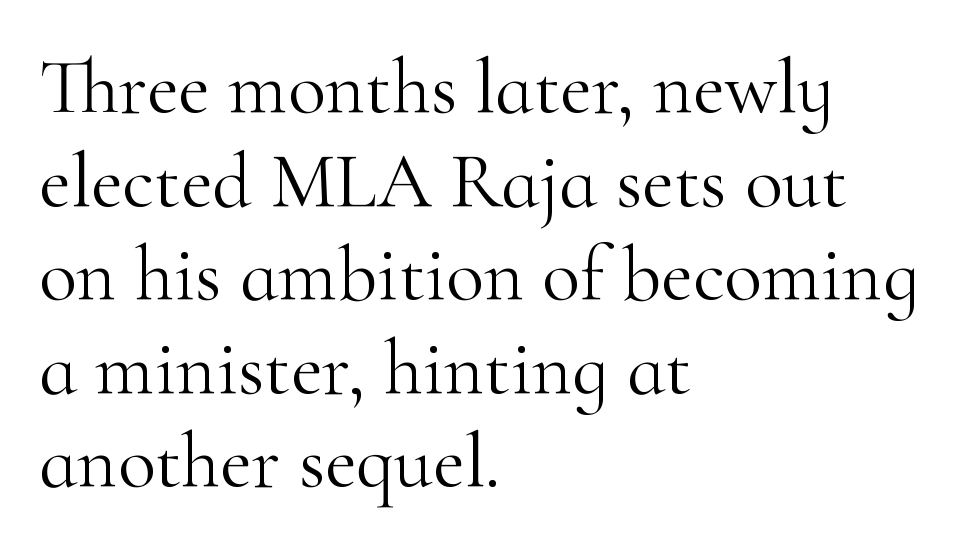
The image shows 78 px light serif type, upright; set left-aligned, line spacing 1.2x, normal letter spacing, not underlined; high stroke contrast and a small x-height.
